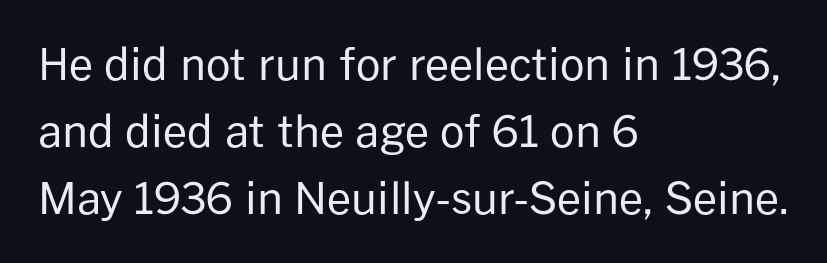
The image shows 43 px regular-weight sans-serif type, upright; set left-aligned, normal line spacing (1.56x), normal letter spacing, not underlined; low stroke contrast and a medium x-height.
